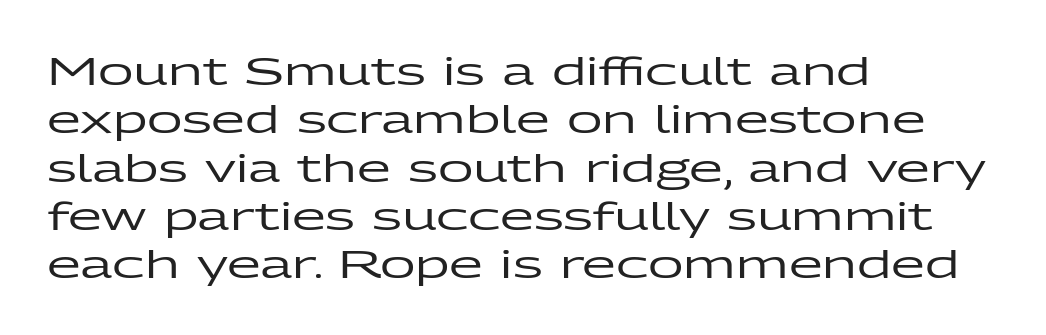
The image shows 39 px wide sans-serif type, upright; set left-aligned, line spacing 1.24x, normal letter spacing, not underlined; low stroke contrast and a medium x-height.
